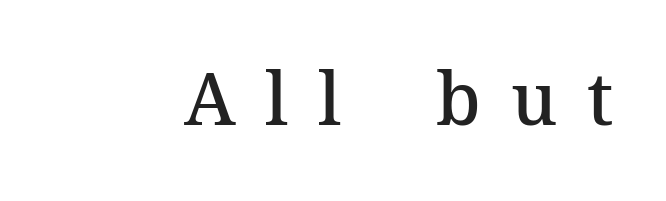
Q: Is the text bold? A: Semi-bold.
Q: Is the text italic (slanted)? A: No, it is upright.
Q: Is the typeface a serif or a sans-serif typeface? A: Serif.
Q: Is the text underlined? A: No.
Q: Is the spacing between letters normal or unusually wide? A: Unusually wide.
Q: Width (condensed, normal, or wide)? A: Normal.
Q: Stroke contrast? A: Medium.
Q: x-height? A: Medium.
Q: Monospaced? A: No.
